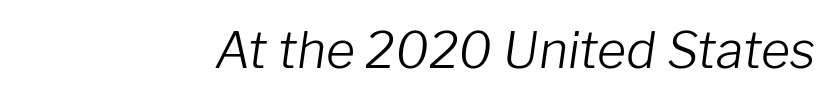
The image shows 50 px light type, italic (leaning right); set normal letter spacing, not underlined; low stroke contrast and a medium x-height.
